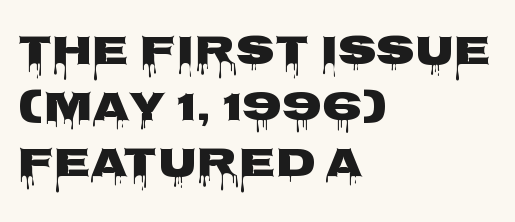
{"serif": "no", "italic": "no", "width": "wide", "stroke_contrast": "low", "x_height": "large", "monospaced": "no", "underline": "no", "align": "left", "line_spacing": "normal", "line_spacing_ratio": 1.33, "letter_spacing": "normal", "letter_spacing_em": 0.0, "glyph_px": 42}
